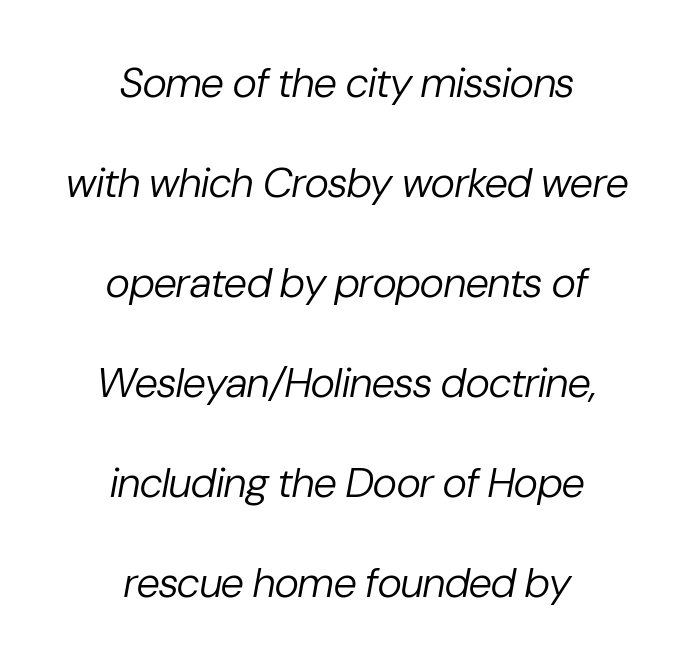
The image shows 42 px regular-weight type, italic (leaning right); set centered, loose line spacing (2.38x), normal letter spacing, not underlined; low stroke contrast and a medium x-height.
